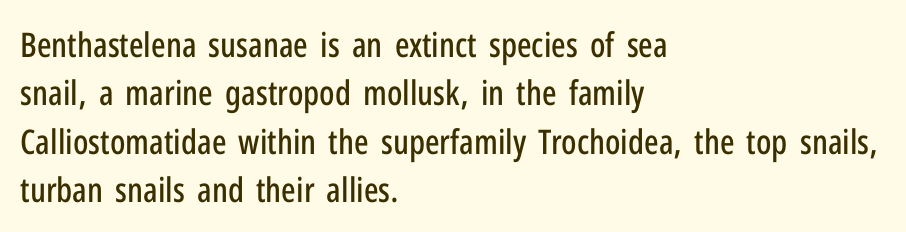
{"serif": "no", "italic": "no", "width": "condensed", "stroke_contrast": "low", "x_height": "medium", "monospaced": "no", "underline": "no", "align": "left", "line_spacing": "normal", "line_spacing_ratio": 1.42, "letter_spacing": "normal", "letter_spacing_em": 0.0, "glyph_px": 34}
